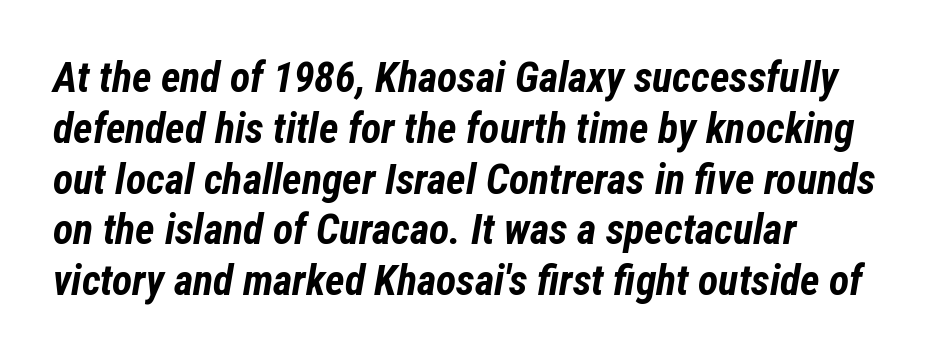
Each word holds together tightly as a unit, with standard inter-letter gaps. This is heavy type, rendered in bold. Think of a printed novel: that variable character pitch is what you see here. The specimen omits any rule beneath the text block's lines. The axis of the letterforms is tilted away from vertical. Alignment: flush left.
